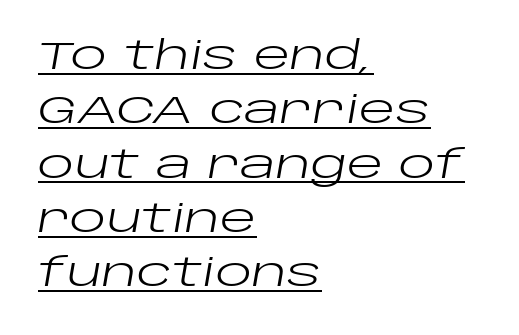
Q: Is the text bold? A: No.
Q: Is the text italic (slanted)? A: Yes, it leans right by about 10 degrees.
Q: Is the text underlined? A: Yes.
Q: How is the paragraph aligned? A: Left-aligned.
Q: Is the spacing between letters normal or unusually wide? A: Normal.
Q: Is the spacing between lines tight, normal or loose? A: Normal.
Q: Width (condensed, normal, or wide)? A: Wide.
Q: Stroke contrast? A: Low.
Q: x-height? A: Large.
Q: Monospaced? A: No.
